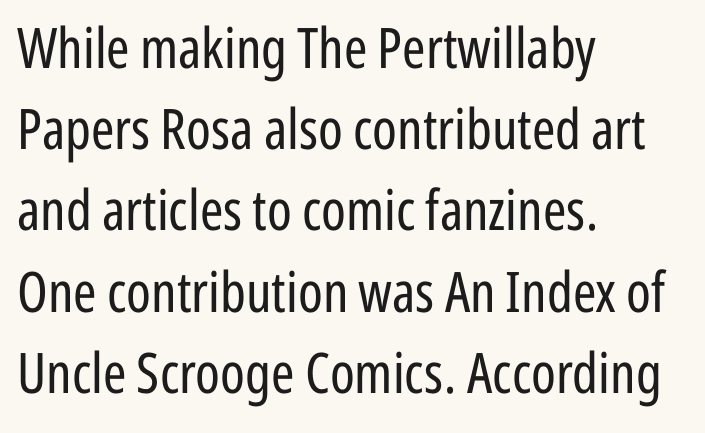
{"serif": "no", "italic": "no", "bold": "no", "weight": "regular", "width": "condensed", "stroke_contrast": "low", "x_height": "medium", "monospaced": "no", "underline": "no", "align": "left", "line_spacing": "normal", "line_spacing_ratio": 1.45, "letter_spacing": "normal", "letter_spacing_em": 0.0, "glyph_px": 56}
